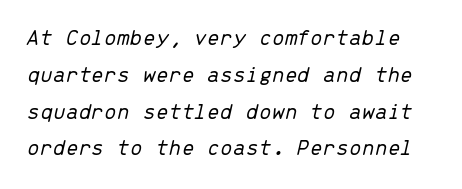
The image shows 23 px text type, italic (leaning right); set normal line spacing (1.6x), normal letter spacing, not underlined.
